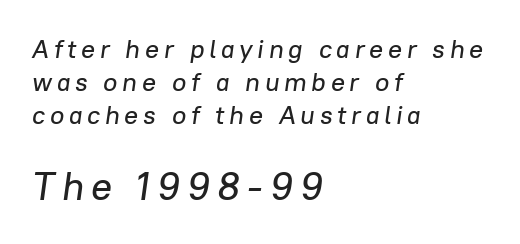
Compared with a centered layout, this one pins lines to the left instead. Lines of text with bare space underneath. Quick note: interline space is typical. Two sizes are in play, and the larger belongs to the second block. Think of a printed novel: that variable character pitch is what you see here. Compared with ordinary roman type, these characters are visibly tilted.
